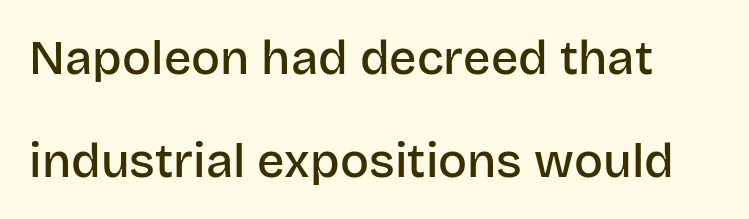
Q: Is the text bold? A: Semi-bold.
Q: Is the text italic (slanted)? A: No, it is upright.
Q: Is the typeface a serif or a sans-serif typeface? A: Sans-serif.
Q: Is the text underlined? A: No.
Q: Is the spacing between letters normal or unusually wide? A: Normal.
Q: Is the spacing between lines tight, normal or loose? A: Loose.
Q: Width (condensed, normal, or wide)? A: Normal.
Q: Stroke contrast? A: Low.
Q: x-height? A: Large.
Q: Monospaced? A: No.
